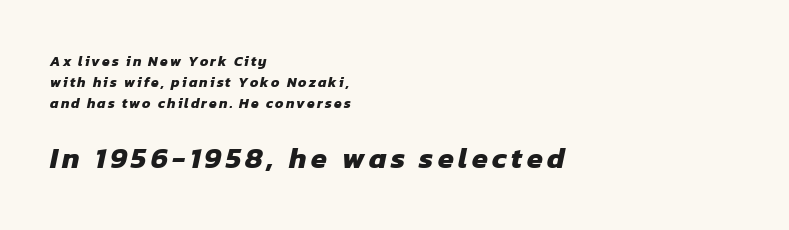
Type style note: lacks serifs. The face used here appears at its bigger size in the lower chunk. The passage shown is emphatically bold. Is this a fixed-width face? No — the glyphs have proportional, varying widths.
